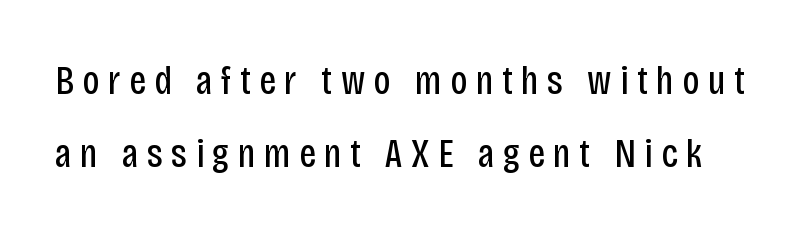
Q: Is the text bold? A: No.
Q: Is the text italic (slanted)? A: No, it is upright.
Q: Is the typeface a serif or a sans-serif typeface? A: Sans-serif.
Q: Is the text underlined? A: No.
Q: Is the spacing between letters normal or unusually wide? A: Unusually wide.
Q: Width (condensed, normal, or wide)? A: Condensed.
Q: Stroke contrast? A: Low.
Q: x-height? A: Large.
Q: Monospaced? A: No.
